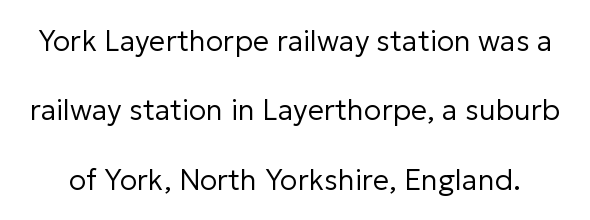
Do the characters align in a grid? No, the font is proportional. The foot of each line stays bare and open. In terms of letterform style, serifs are entirely absent. What stands out about the letter spacing? Nothing — it is the standard amount.
